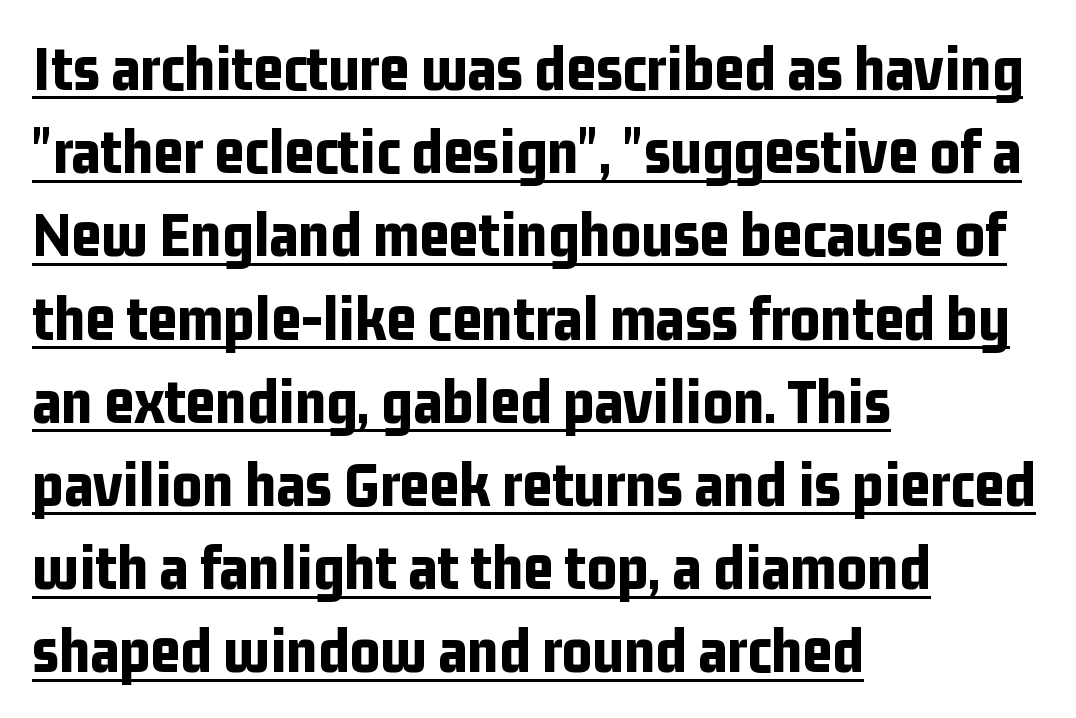
Weight check: bold — yes, fully. Type style note: lacks serifs. The face used here appears with an underline applied. Italic? Not at all — the glyphs are vertical. Glyph-to-glyph distance matches everyday printed text.
